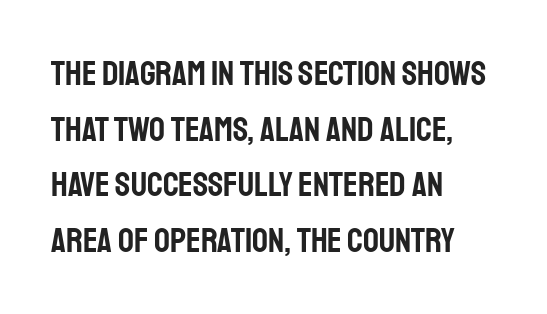
The image shows 35 px condensed sans-serif type, upright; set left-aligned, normal line spacing (1.59x), normal letter spacing, not underlined; low stroke contrast and a large x-height.
